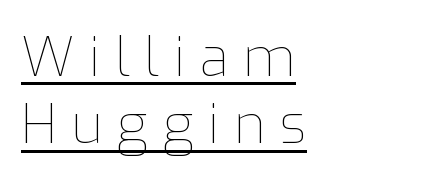
Q: Is the text bold? A: No.
Q: Is the text italic (slanted)? A: No, it is upright.
Q: Is the text underlined? A: Yes.
Q: How is the paragraph aligned? A: Left-aligned.
Q: Is the spacing between letters normal or unusually wide? A: Unusually wide.
Q: Is the spacing between lines tight, normal or loose? A: Normal.
Q: Width (condensed, normal, or wide)? A: Normal.
Q: Stroke contrast? A: Low.
Q: x-height? A: Medium.
Q: Monospaced? A: No.
